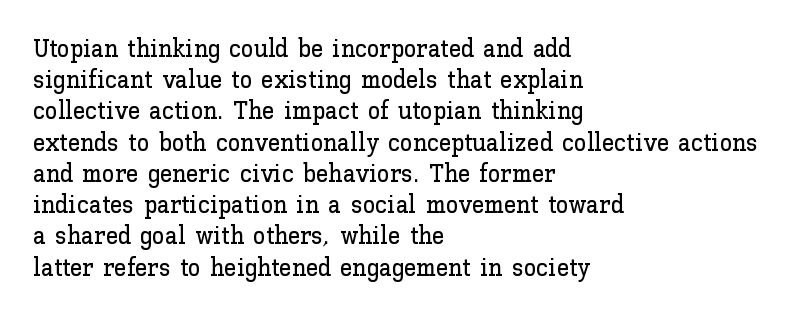
{"italic": "no", "underline": "no", "align": "left", "line_spacing": "normal", "line_spacing_ratio": 1.25, "letter_spacing": "normal", "letter_spacing_em": 0.0, "glyph_px": 25}
